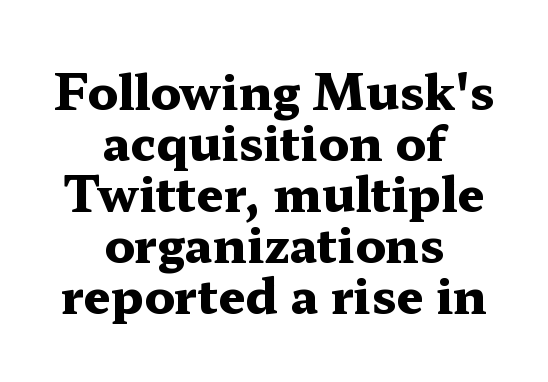
The image shows 48 px heavy, wide serif type, upright; set centered, tight line spacing (1.06x), normal letter spacing, not underlined; medium stroke contrast and a medium x-height.
